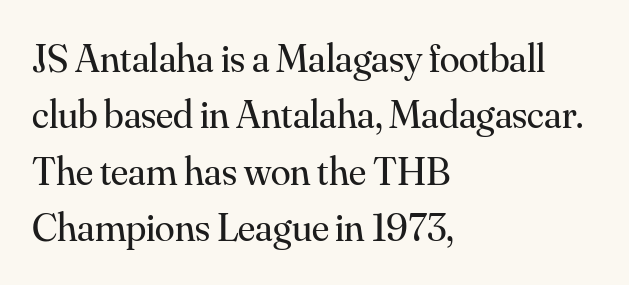
Q: Is the text bold? A: No.
Q: Is the text italic (slanted)? A: No, it is upright.
Q: Is the typeface a serif or a sans-serif typeface? A: Serif.
Q: Is the text underlined? A: No.
Q: How is the paragraph aligned? A: Left-aligned.
Q: Is the spacing between letters normal or unusually wide? A: Normal.
Q: Is the spacing between lines tight, normal or loose? A: Normal.
Q: Width (condensed, normal, or wide)? A: Normal.
Q: Stroke contrast? A: Medium.
Q: x-height? A: Small.
Q: Monospaced? A: No.
